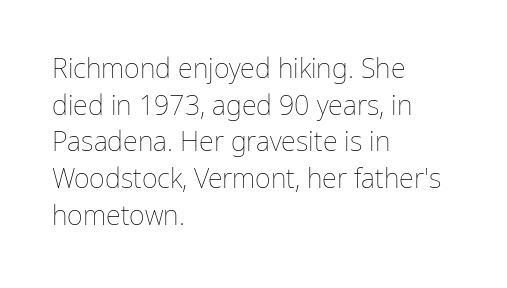
{"italic": "no", "bold": "no", "underline": "no", "align": "left", "line_spacing": "normal", "line_spacing_ratio": 1.36, "letter_spacing": "normal", "letter_spacing_em": 0.0, "glyph_px": 27}
